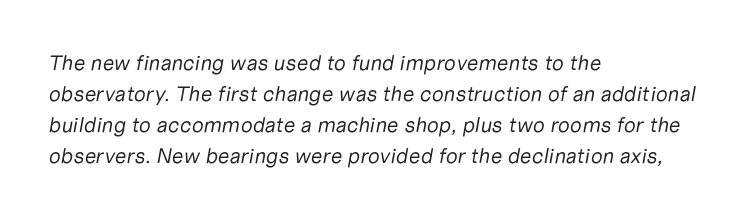
Q: Is the text bold? A: No.
Q: Is the text italic (slanted)? A: Yes, it leans right by about 10 degrees.
Q: Is the text underlined? A: No.
Q: How is the paragraph aligned? A: Left-aligned.
Q: Is the spacing between letters normal or unusually wide? A: Normal.
Q: Is the spacing between lines tight, normal or loose? A: Normal.
